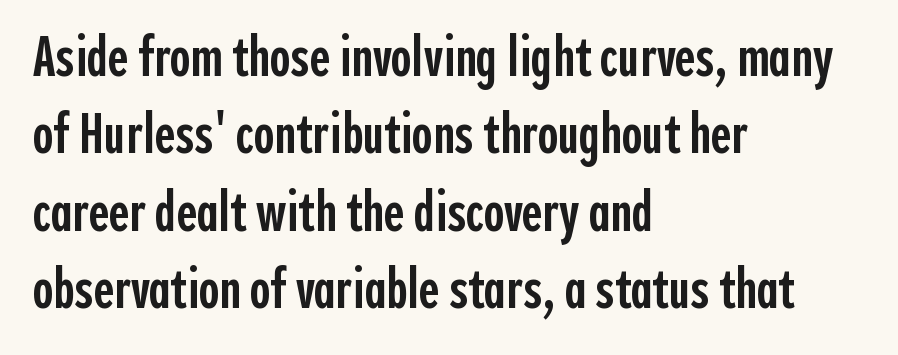
Q: Is the text bold? A: Semi-bold.
Q: Is the text italic (slanted)? A: No, it is upright.
Q: Is the typeface a serif or a sans-serif typeface? A: Sans-serif.
Q: Is the text underlined? A: No.
Q: How is the paragraph aligned? A: Left-aligned.
Q: Is the spacing between letters normal or unusually wide? A: Normal.
Q: Is the spacing between lines tight, normal or loose? A: Normal.
Q: Width (condensed, normal, or wide)? A: Condensed.
Q: x-height? A: Medium.
Q: Monospaced? A: No.
